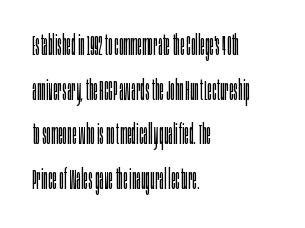
The vertical gap from one line to the next is medium. Alignment: flush left. Caption: standard tracking, unaltered. The string is rendered with underlining switched off.
